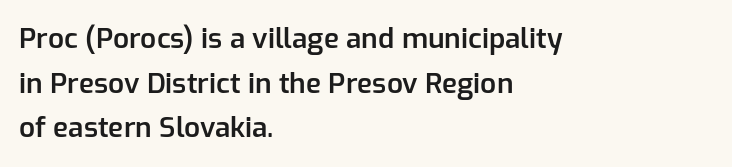
Q: Is the text bold? A: Semi-bold.
Q: Is the text italic (slanted)? A: No, it is upright.
Q: Is the typeface a serif or a sans-serif typeface? A: Sans-serif.
Q: Is the text underlined? A: No.
Q: How is the paragraph aligned? A: Left-aligned.
Q: Is the spacing between letters normal or unusually wide? A: Normal.
Q: Is the spacing between lines tight, normal or loose? A: Normal.
Q: Width (condensed, normal, or wide)? A: Normal.
Q: Stroke contrast? A: Low.
Q: x-height? A: Medium.
Q: Monospaced? A: No.
